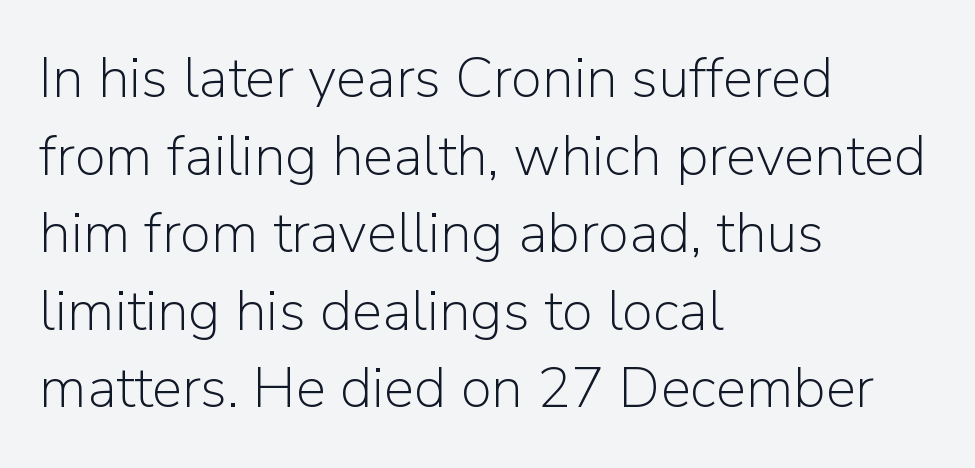
Q: Is the text bold? A: No.
Q: Is the text italic (slanted)? A: No, it is upright.
Q: Is the typeface a serif or a sans-serif typeface? A: Sans-serif.
Q: Is the text underlined? A: No.
Q: How is the paragraph aligned? A: Left-aligned.
Q: Is the spacing between letters normal or unusually wide? A: Normal.
Q: Is the spacing between lines tight, normal or loose? A: Normal.
Q: Width (condensed, normal, or wide)? A: Normal.
Q: Stroke contrast? A: Low.
Q: x-height? A: Medium.
Q: Monospaced? A: No.
